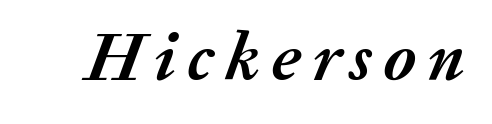
The image shows 69 px semibold type, italic (leaning right); set not underlined; medium stroke contrast and a medium x-height.
